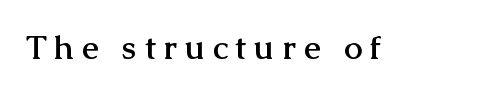
{"serif": "yes", "italic": "no", "bold": "yes", "weight": "semibold", "width": "normal", "stroke_contrast": "medium", "x_height": "medium", "monospaced": "no", "underline": "no", "letter_spacing": "wide", "letter_spacing_em": 0.24, "glyph_px": 33}
